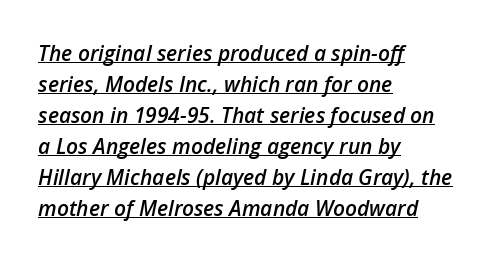
Q: Is the text bold? A: Semi-bold.
Q: Is the text italic (slanted)? A: Yes, it leans right by about 12 degrees.
Q: Is the text underlined? A: Yes.
Q: How is the paragraph aligned? A: Left-aligned.
Q: Is the spacing between letters normal or unusually wide? A: Normal.
Q: Is the spacing between lines tight, normal or loose? A: Normal.
